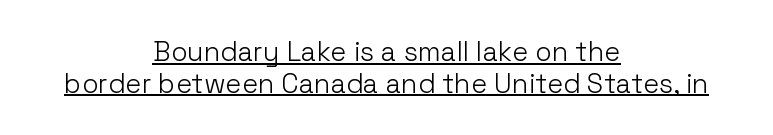
Q: Is the text bold? A: No.
Q: Is the text italic (slanted)? A: No, it is upright.
Q: Is the text underlined? A: Yes.
Q: How is the paragraph aligned? A: Centered.
Q: Is the spacing between letters normal or unusually wide? A: Normal.
